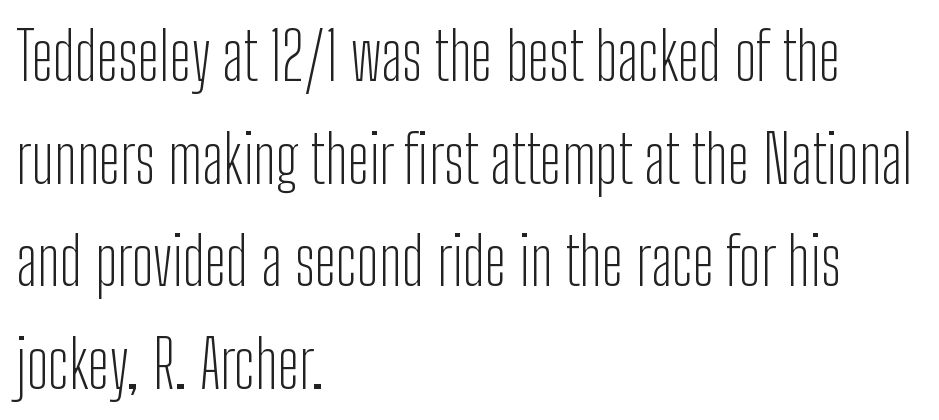
Q: Is the text bold? A: No.
Q: Is the text italic (slanted)? A: No, it is upright.
Q: Is the typeface a serif or a sans-serif typeface? A: Sans-serif.
Q: Is the text underlined? A: No.
Q: How is the paragraph aligned? A: Left-aligned.
Q: Is the spacing between letters normal or unusually wide? A: Normal.
Q: Is the spacing between lines tight, normal or loose? A: Normal.
Q: Width (condensed, normal, or wide)? A: Condensed.
Q: Stroke contrast? A: Low.
Q: x-height? A: Medium.
Q: Monospaced? A: No.
